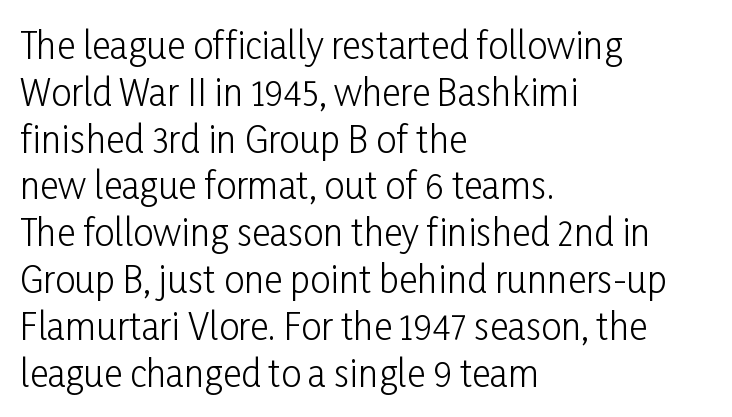
{"serif": "no", "italic": "no", "bold": "no", "weight": "light", "width": "condensed", "stroke_contrast": "low", "x_height": "medium", "monospaced": "no", "underline": "no", "align": "left", "line_spacing": "normal", "line_spacing_ratio": 1.3, "letter_spacing": "normal", "letter_spacing_em": 0.0, "glyph_px": 36}
